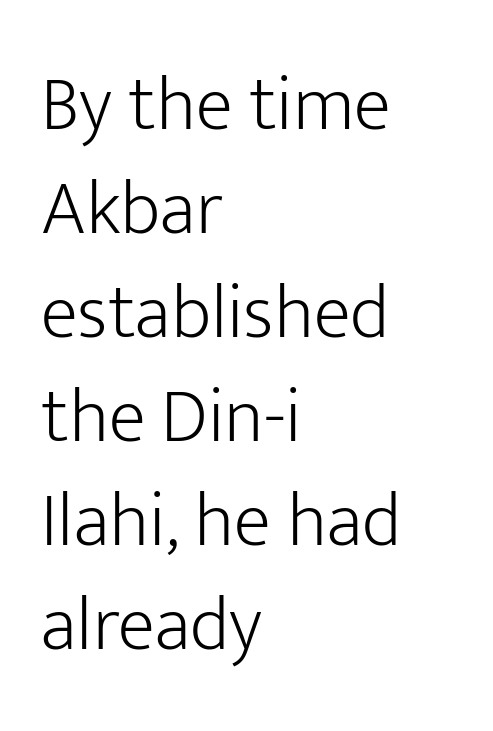
Quick note: underline off. Is the letter spacing exaggerated? No — it looks like the ordinary default. Unbolded letterforms with no extra heft. Rows of type keep a routine distance in the vertical direction.
